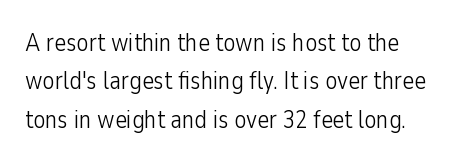
{"italic": "no", "bold": "no", "underline": "no", "line_spacing": "normal", "line_spacing_ratio": 1.54, "letter_spacing": "normal", "letter_spacing_em": 0.0, "glyph_px": 25}
